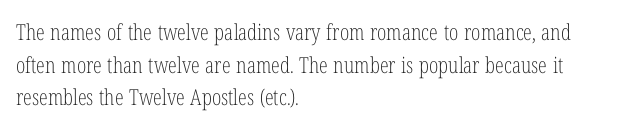
Q: Is the text bold? A: No.
Q: Is the text italic (slanted)? A: No, it is upright.
Q: Is the text underlined? A: No.
Q: How is the paragraph aligned? A: Left-aligned.
Q: Is the spacing between letters normal or unusually wide? A: Normal.
Q: Is the spacing between lines tight, normal or loose? A: Normal.
